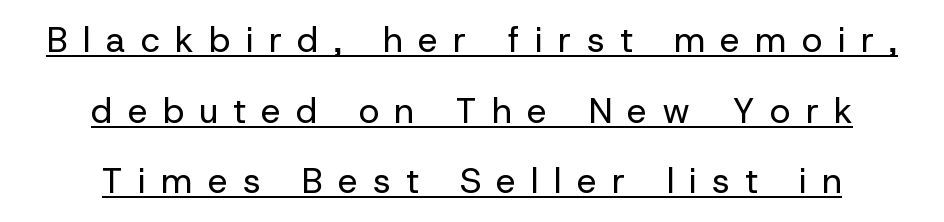
The image shows 35 px regular-weight sans-serif type, upright; set centered, loose line spacing (2.02x), unusually wide letter spacing (+0.44 em), underlined; low stroke contrast and a medium x-height.
